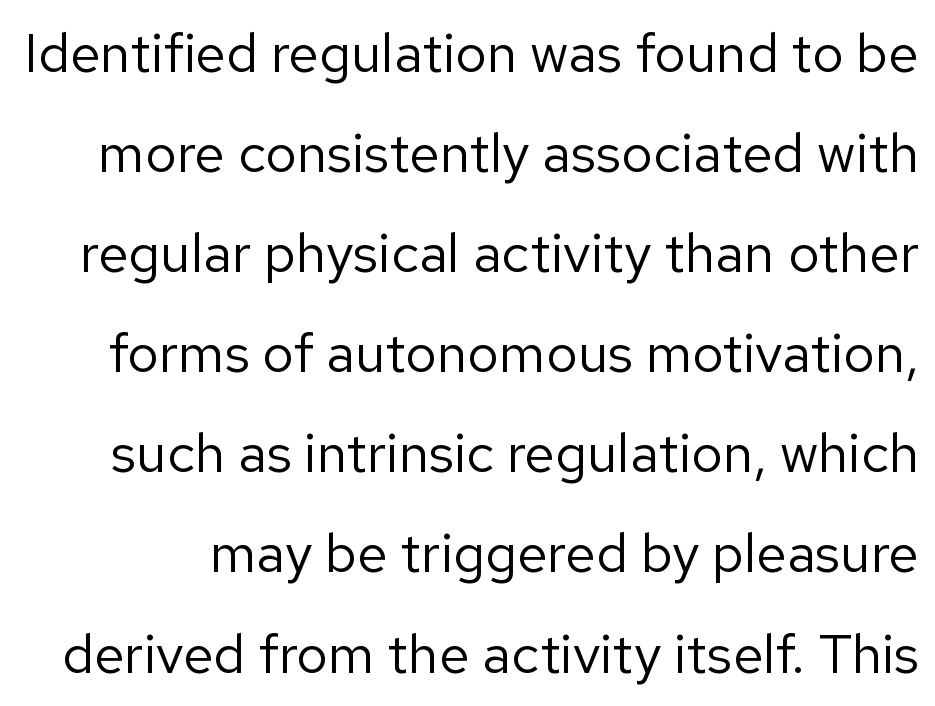
The strokes are not fattened; the text isn't bold. The baseline area is clear. Do the characters align in a grid? No, the font is proportional. The font's upright variant was chosen for this text. The rendering keeps characters at their native spacing.
